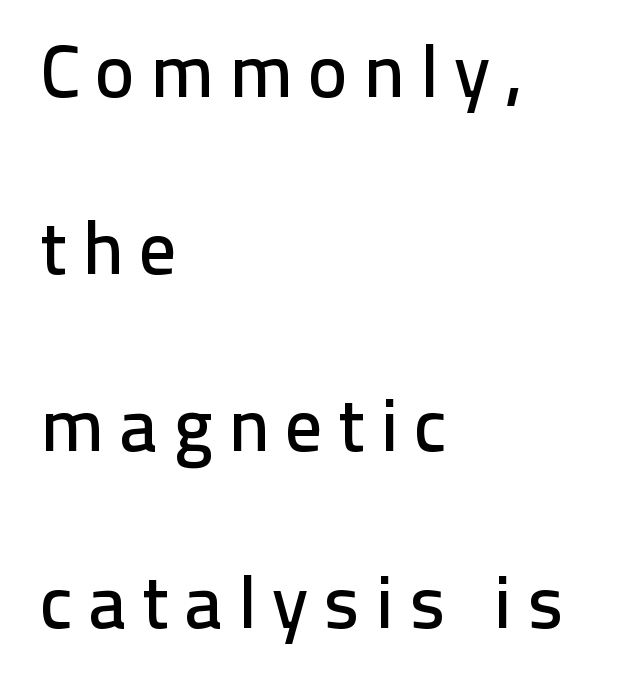
Q: Is the text italic (slanted)? A: No, it is upright.
Q: Is the typeface a serif or a sans-serif typeface? A: Sans-serif.
Q: Is the text underlined? A: No.
Q: How is the paragraph aligned? A: Left-aligned.
Q: Is the spacing between letters normal or unusually wide? A: Unusually wide.
Q: Is the spacing between lines tight, normal or loose? A: Loose.
Q: Width (condensed, normal, or wide)? A: Normal.
Q: Stroke contrast? A: Low.
Q: x-height? A: Medium.
Q: Monospaced? A: No.
